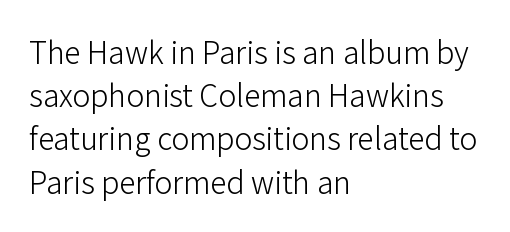
{"serif": "no", "italic": "no", "bold": "no", "weight": "light", "width": "normal", "stroke_contrast": "low", "x_height": "medium", "monospaced": "no", "underline": "no", "align": "left", "line_spacing": "normal", "line_spacing_ratio": 1.44, "letter_spacing": "normal", "letter_spacing_em": 0.0, "glyph_px": 30}
